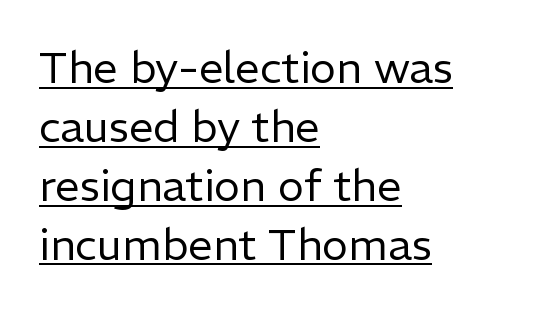
{"serif": "no", "italic": "no", "bold": "no", "weight": "regular", "width": "normal", "stroke_contrast": "low", "x_height": "medium", "monospaced": "no", "underline": "yes", "align": "left", "line_spacing": "normal", "line_spacing_ratio": 1.34, "letter_spacing": "normal", "letter_spacing_em": 0.0, "glyph_px": 44}
